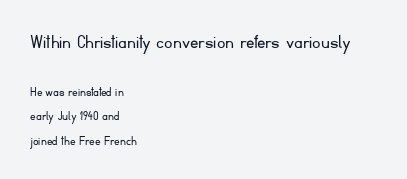
Q: Is the text bold? A: No.
Q: Is the text italic (slanted)? A: No, it is upright.
Q: Is the text underlined? A: No.
Q: How is the paragraph aligned? A: Left-aligned.
Q: Is the spacing between letters normal or unusually wide? A: Normal.
Q: Which block of text is set in a larger size, the first (top) or the second (bottom)? A: The first (top) one.
